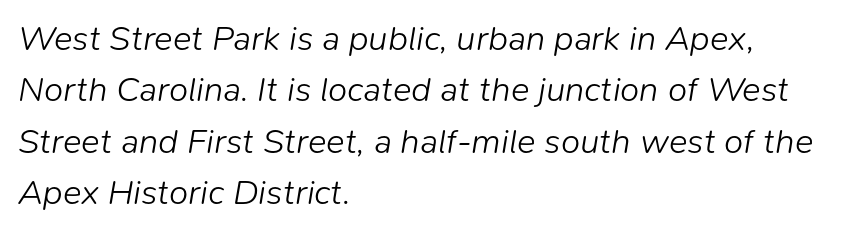
Q: Is the text bold? A: No.
Q: Is the text italic (slanted)? A: Yes, it leans right by about 9 degrees.
Q: Is the text underlined? A: No.
Q: How is the paragraph aligned? A: Left-aligned.
Q: Is the spacing between letters normal or unusually wide? A: Normal.
Q: Is the spacing between lines tight, normal or loose? A: Normal.
Q: Width (condensed, normal, or wide)? A: Normal.
Q: Stroke contrast? A: Low.
Q: x-height? A: Medium.
Q: Monospaced? A: No.
